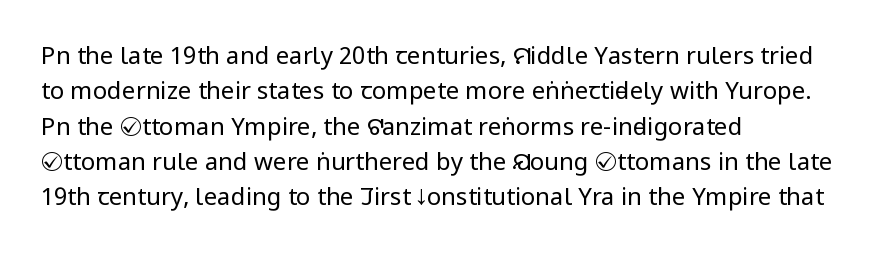
Tracking value appears to be zero — textbook default spacing. Posture: straight, roman, zero tilt. Leftover space on each line is placed entirely after the last word. This is not heavy type; no bold has been used.
